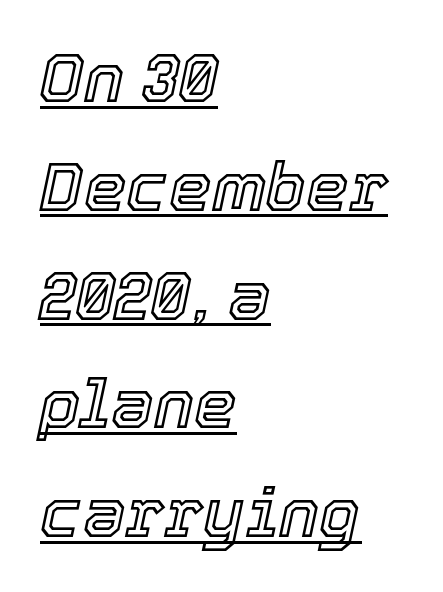
Q: Is the text italic (slanted)? A: Yes, it leans right by about 12 degrees.
Q: Is the text underlined? A: Yes.
Q: How is the paragraph aligned? A: Left-aligned.
Q: Is the spacing between letters normal or unusually wide? A: Normal.
Q: Is the spacing between lines tight, normal or loose? A: Normal.
Q: Width (condensed, normal, or wide)? A: Normal.
Q: x-height? A: Medium.
Q: Monospaced? A: No.
